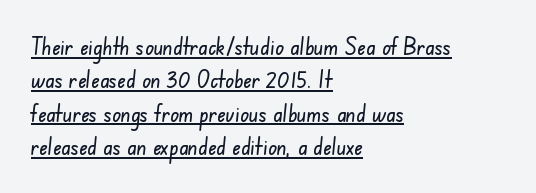
The image shows 23 px text type; set left-aligned, normal line spacing (1.45x), normal letter spacing, underlined.
